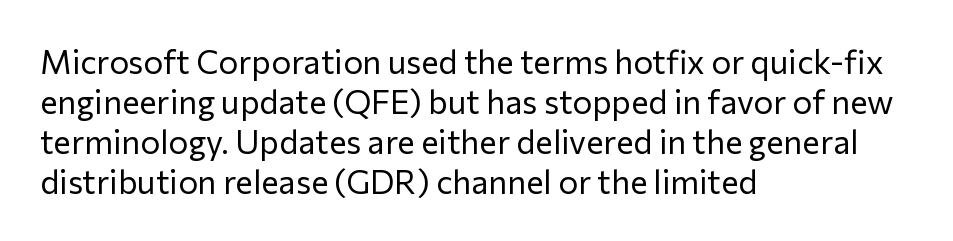
The image shows 33 px regular-weight sans-serif type, upright; set left-aligned, line spacing 1.21x, normal letter spacing, not underlined; low stroke contrast and a medium x-height.
